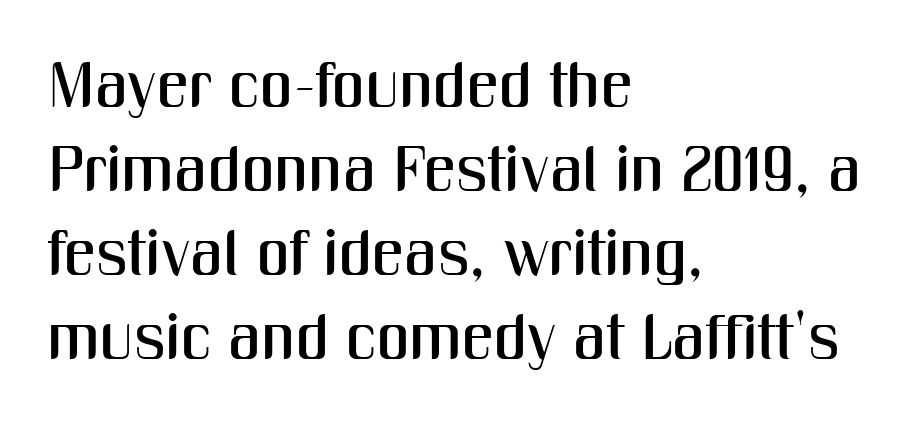
Each word holds together tightly as a unit, with standard inter-letter gaps. The passage shown stacks its lines at a standard gap. The type family on display is of the sans-serif kind. Tall strokes in this sample are plumb rather than angled. Character widths vary here, with narrow letters taking less room than wide ones.
